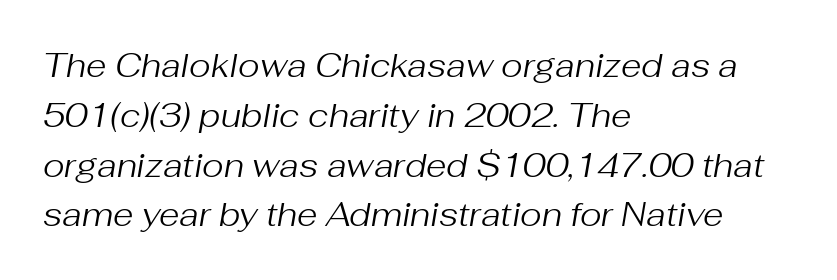
Q: Is the text bold? A: No.
Q: Is the text italic (slanted)? A: Yes, it leans right by about 10 degrees.
Q: Is the text underlined? A: No.
Q: How is the paragraph aligned? A: Left-aligned.
Q: Is the spacing between letters normal or unusually wide? A: Normal.
Q: Is the spacing between lines tight, normal or loose? A: Normal.
Q: Width (condensed, normal, or wide)? A: Normal.
Q: Stroke contrast? A: Medium.
Q: x-height? A: Medium.
Q: Monospaced? A: No.
